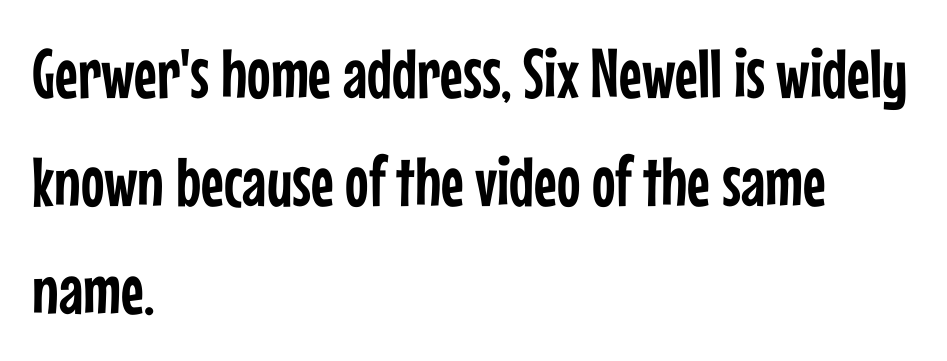
The gap between lines stays unmarked. This sample uses an upright cut, with every glyph sitting square on the baseline. Normally led — the rows are evenly, conventionally spaced. What stands out about the letter spacing? Nothing — it is the standard amount. Observe the absence of serifs on each vertical stroke in this sample. Note the varied advance widths — an 'i' is clearly narrower than an 'm'.
